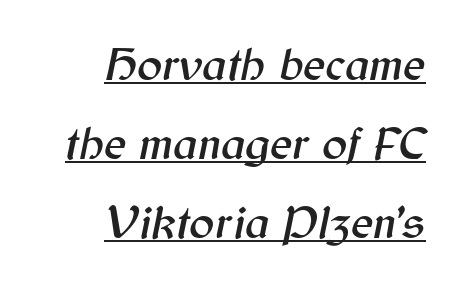
This sample has the flowing, uneven cadence of proportional lettering. The passage shown is underscored from start to finish. Italic: yes, the glyphs are oblique. Quick note: interline space is typical. Right-aligned paragraph, ragged on the left. Students, note that the glyphs here touch the page at normal intervals.
